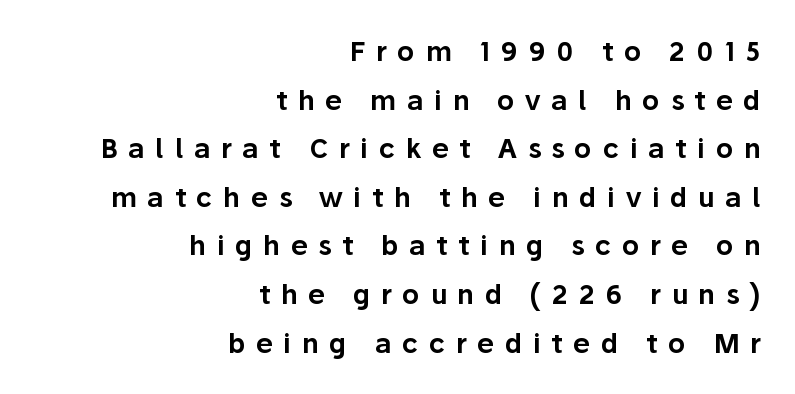
{"italic": "no", "underline": "no", "align": "right", "line_spacing_ratio": 1.8, "letter_spacing": "wide", "letter_spacing_em": 0.39, "glyph_px": 27}
